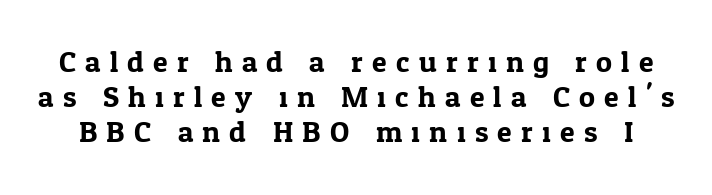
{"serif": "yes", "italic": "no", "width": "normal", "stroke_contrast": "low", "x_height": "medium", "monospaced": "no", "underline": "no", "line_spacing_ratio": 1.16, "letter_spacing": "wide", "letter_spacing_em": 0.31, "glyph_px": 30}
